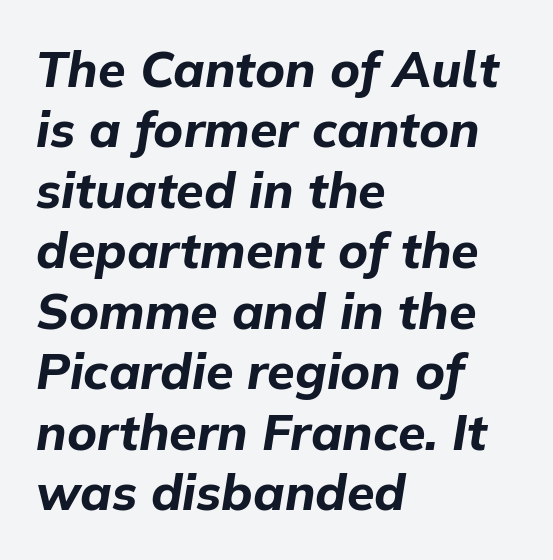
The image shows 50 px bold type, italic (leaning right); set left-aligned, line spacing 1.21x, normal letter spacing, not underlined; low stroke contrast and a medium x-height.
